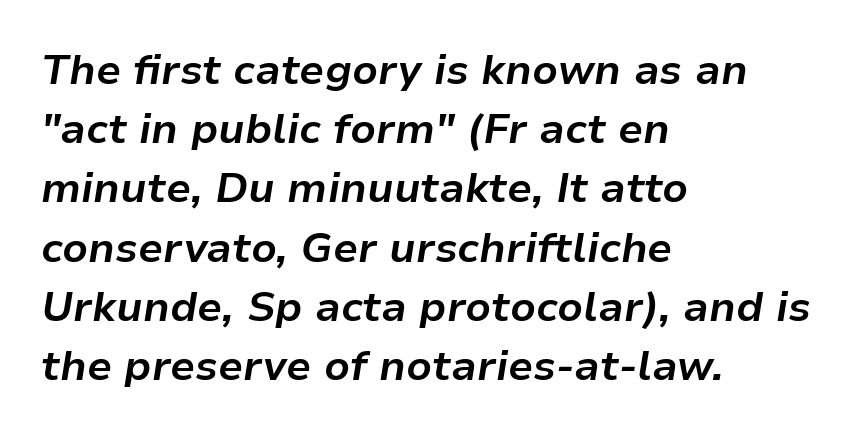
Varying glyph widths throughout — classic text-font behaviour. The letters sit at their default tracking, neither squeezed nor spread. No word sits above an underline. The lettering tilts uniformly, giving the passage an italic look. Weight check: bold — yes, fully. Line starts are locked; line ends wander.
